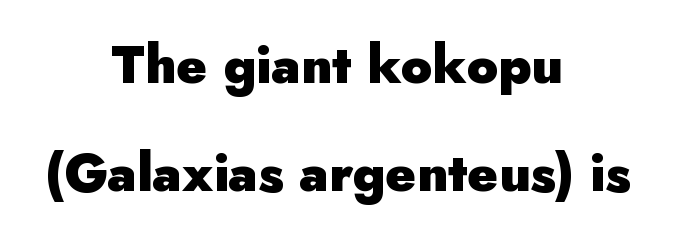
Q: Is the text bold? A: Yes.
Q: Is the text italic (slanted)? A: No, it is upright.
Q: Is the typeface a serif or a sans-serif typeface? A: Sans-serif.
Q: Is the text underlined? A: No.
Q: How is the paragraph aligned? A: Centered.
Q: Is the spacing between letters normal or unusually wide? A: Normal.
Q: Is the spacing between lines tight, normal or loose? A: Loose.
Q: Width (condensed, normal, or wide)? A: Normal.
Q: Stroke contrast? A: Low.
Q: x-height? A: Small.
Q: Monospaced? A: No.
